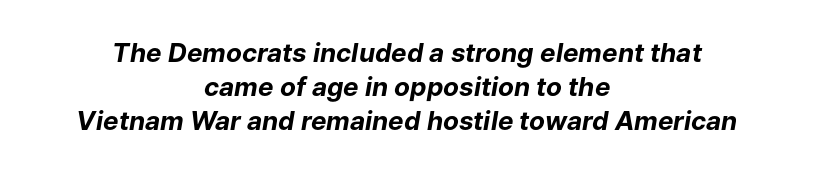
The typesetter chose a symmetrical, centered arrangement here. How would I describe the line gaps? Plain and ordinary. Underlining? Definitely not there. Italic? Definitely — the glyphs are oblique. The strokes are fattened all the way to bold.
